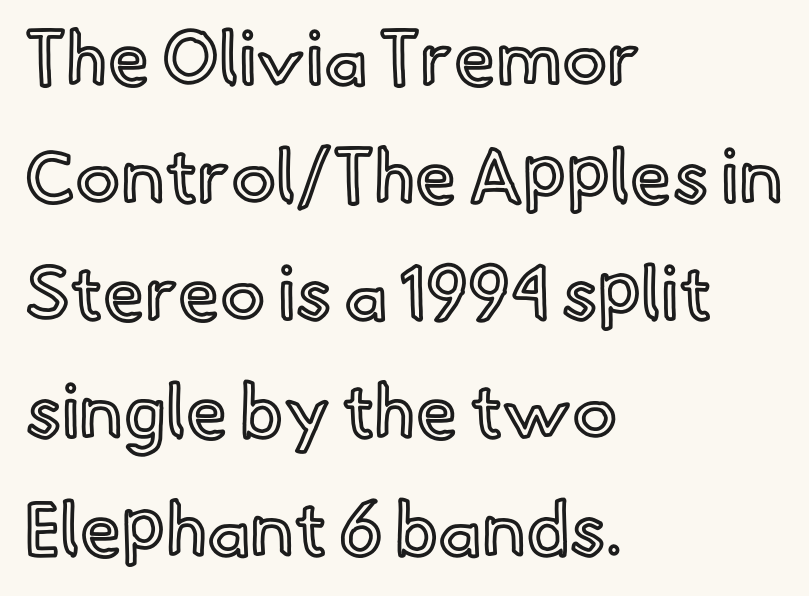
{"italic": "no", "width": "normal", "x_height": "small", "monospaced": "no", "underline": "no", "align": "left", "line_spacing": "normal", "line_spacing_ratio": 1.57, "letter_spacing": "normal", "letter_spacing_em": 0.0, "glyph_px": 75}
